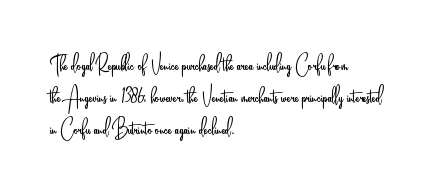
{"bold": "no", "underline": "no", "align": "left", "line_spacing_ratio": 1.24, "letter_spacing": "normal", "letter_spacing_em": 0.0, "glyph_px": 26}
